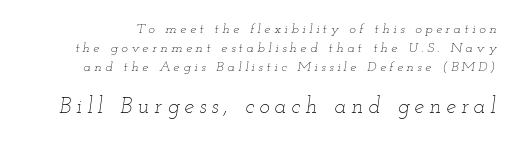
Q: Is the text bold? A: No.
Q: Is the text italic (slanted)? A: Yes, it leans right by about 12 degrees.
Q: Is the text underlined? A: No.
Q: Is the spacing between letters normal or unusually wide? A: Unusually wide.
Q: Is the spacing between lines tight, normal or loose? A: Normal.
Q: Which block of text is set in a larger size, the first (top) or the second (bottom)? A: The second (bottom) one.
